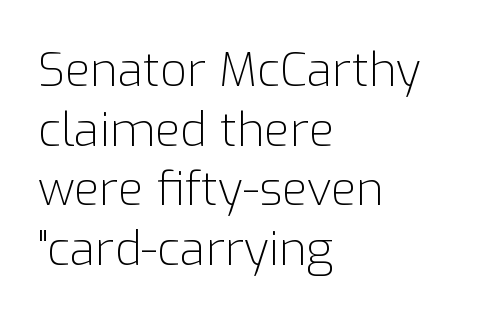
The image shows 47 px light sans-serif type, upright; set left-aligned, normal line spacing (1.27x), normal letter spacing, not underlined; low stroke contrast and a medium x-height.
